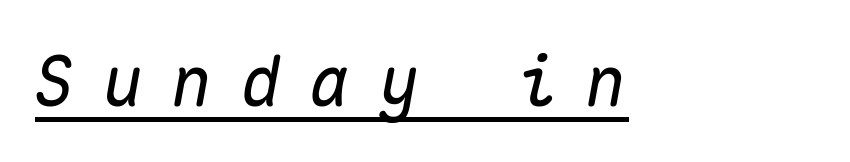
The specimen includes a rule beneath the text block's lines. The letters march in equal steps, a hallmark of fixed-pitch type. Is the type slanted? Yes — the strokes lean at a clear angle. There is plenty of visible air inserted between adjacent glyphs.
